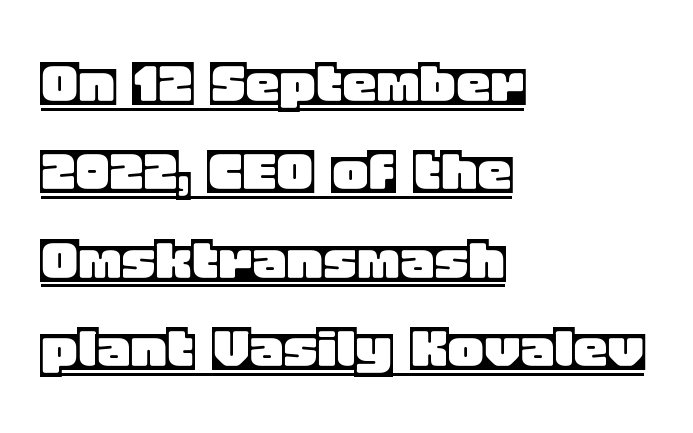
The image shows 69 px text type, upright; set left-aligned, normal line spacing (1.28x), normal letter spacing, underlined; a large x-height.
